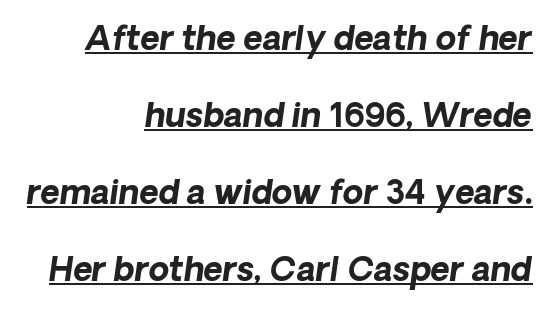
The image shows 33 px bold type, italic (leaning right); set right-aligned, loose line spacing (2.33x), normal letter spacing, underlined; low stroke contrast and a medium x-height.
